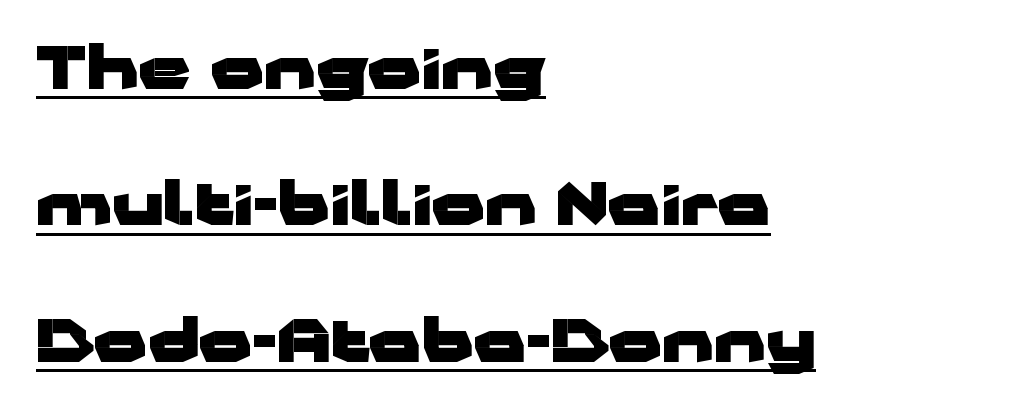
Q: Is the text bold? A: Yes.
Q: Is the text italic (slanted)? A: No, it is upright.
Q: Is the typeface a serif or a sans-serif typeface? A: Sans-serif.
Q: Is the text underlined? A: Yes.
Q: How is the paragraph aligned? A: Left-aligned.
Q: Is the spacing between letters normal or unusually wide? A: Normal.
Q: Is the spacing between lines tight, normal or loose? A: Loose.
Q: Width (condensed, normal, or wide)? A: Wide.
Q: Stroke contrast? A: Low.
Q: x-height? A: Medium.
Q: Monospaced? A: No.
